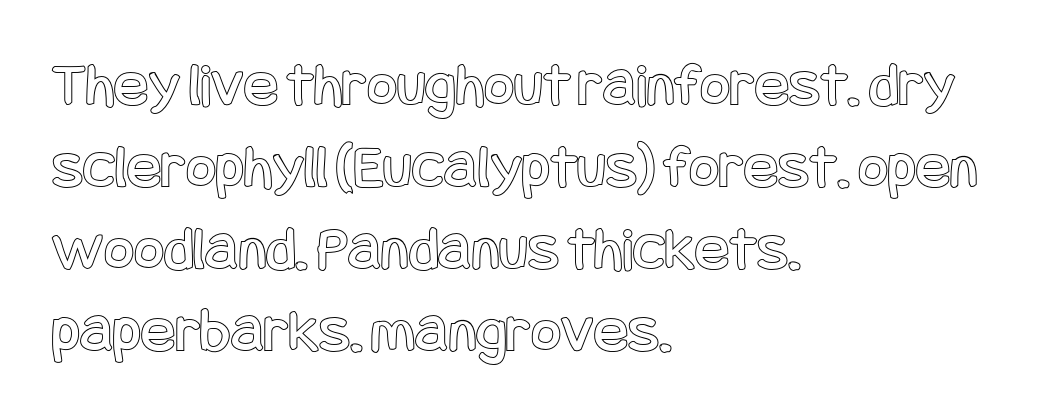
Does the lettering tilt? It doesn't — this is upright. Nothing unusual about the tracking: characters are spaced as the font intends. The rag falls on the right side of this text block. These lines sit exactly where default settings would place them.
